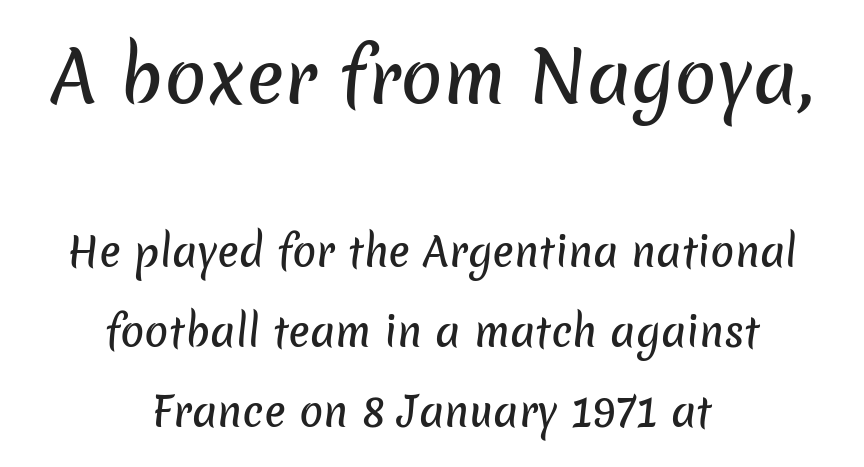
Q: Is the typeface a serif or a sans-serif typeface? A: Sans-serif.
Q: Is the text underlined? A: No.
Q: How is the paragraph aligned? A: Centered.
Q: Is the spacing between letters normal or unusually wide? A: Normal.
Q: Is the spacing between lines tight, normal or loose? A: Loose.
Q: Which block of text is set in a larger size, the first (top) or the second (bottom)? A: The first (top) one.
Q: Width (condensed, normal, or wide)? A: Normal.
Q: Stroke contrast? A: Low.
Q: x-height? A: Medium.
Q: Monospaced? A: No.
